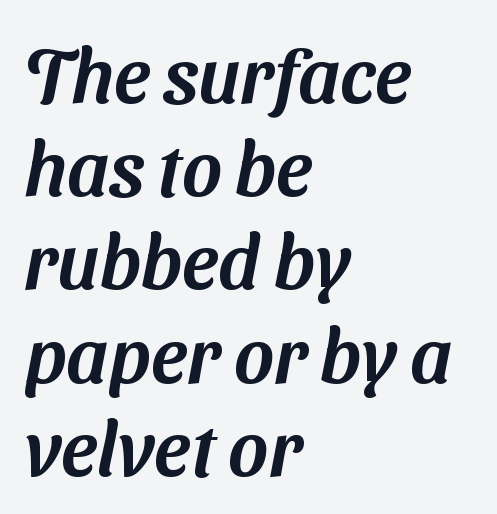
Q: Is the typeface a serif or a sans-serif typeface? A: Sans-serif.
Q: Is the text underlined? A: No.
Q: How is the paragraph aligned? A: Left-aligned.
Q: Is the spacing between letters normal or unusually wide? A: Normal.
Q: Width (condensed, normal, or wide)? A: Normal.
Q: Stroke contrast? A: Medium.
Q: x-height? A: Medium.
Q: Monospaced? A: No.
